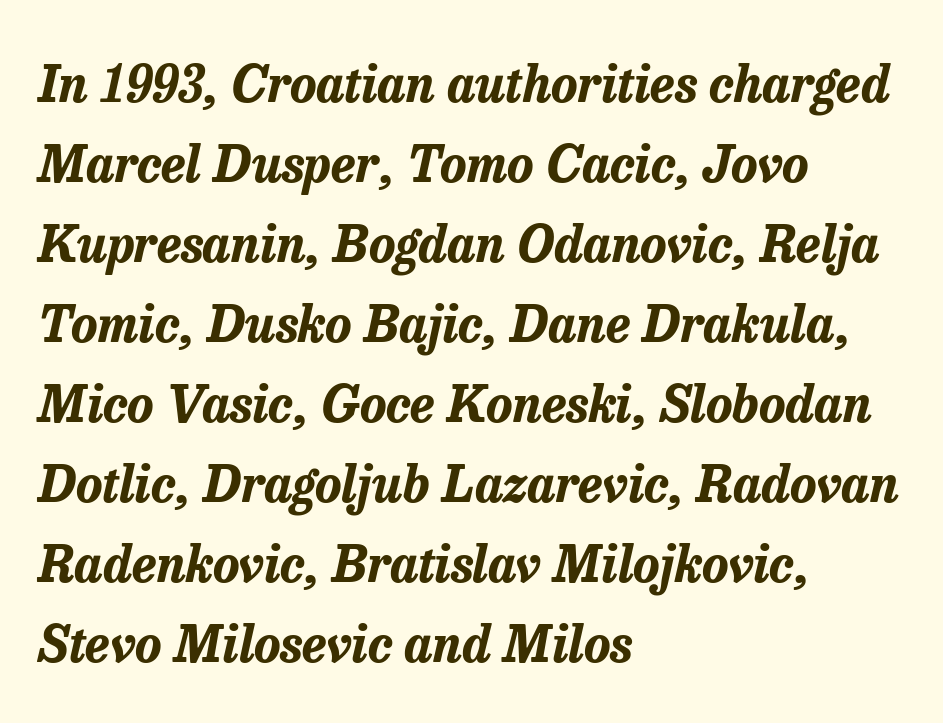
Q: Is the text bold? A: Yes.
Q: Is the text italic (slanted)? A: Yes, it leans right by about 13 degrees.
Q: Is the text underlined? A: No.
Q: How is the paragraph aligned? A: Left-aligned.
Q: Is the spacing between letters normal or unusually wide? A: Normal.
Q: Is the spacing between lines tight, normal or loose? A: Normal.
Q: Width (condensed, normal, or wide)? A: Normal.
Q: Stroke contrast? A: Low.
Q: x-height? A: Medium.
Q: Monospaced? A: No.
